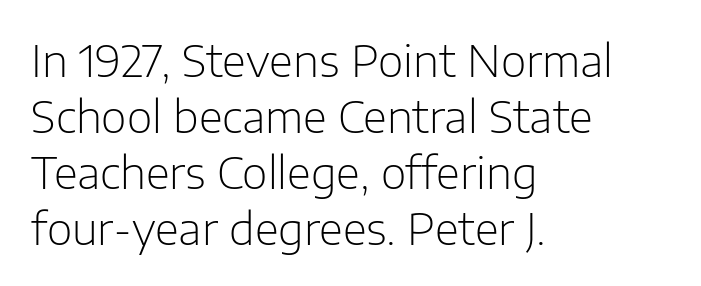
Q: Is the text bold? A: No.
Q: Is the text italic (slanted)? A: No, it is upright.
Q: Is the typeface a serif or a sans-serif typeface? A: Sans-serif.
Q: Is the text underlined? A: No.
Q: How is the paragraph aligned? A: Left-aligned.
Q: Is the spacing between letters normal or unusually wide? A: Normal.
Q: Is the spacing between lines tight, normal or loose? A: Normal.
Q: Width (condensed, normal, or wide)? A: Normal.
Q: Stroke contrast? A: Low.
Q: x-height? A: Medium.
Q: Monospaced? A: No.
